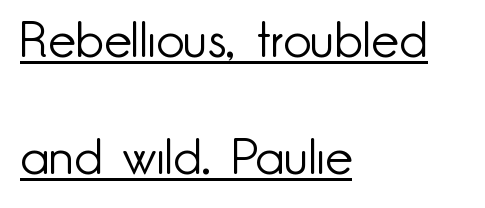
{"serif": "no", "italic": "no", "bold": "no", "weight": "light", "width": "normal", "stroke_contrast": "low", "x_height": "small", "monospaced": "no", "underline": "yes", "align": "left", "line_spacing": "loose", "line_spacing_ratio": 2.39, "letter_spacing": "normal", "letter_spacing_em": 0.0, "glyph_px": 49}
